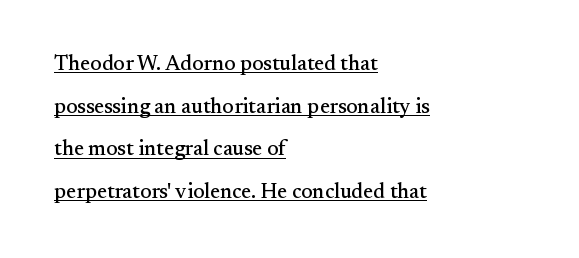
The image shows 21 px text type, upright; set left-aligned, loose line spacing (2.03x), normal letter spacing, underlined.
